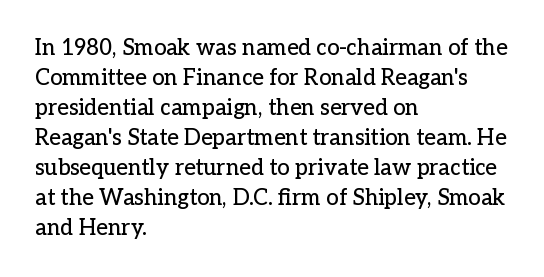
{"italic": "no", "underline": "no", "align": "left", "line_spacing": "normal", "line_spacing_ratio": 1.36, "letter_spacing": "normal", "letter_spacing_em": 0.0, "glyph_px": 22}
